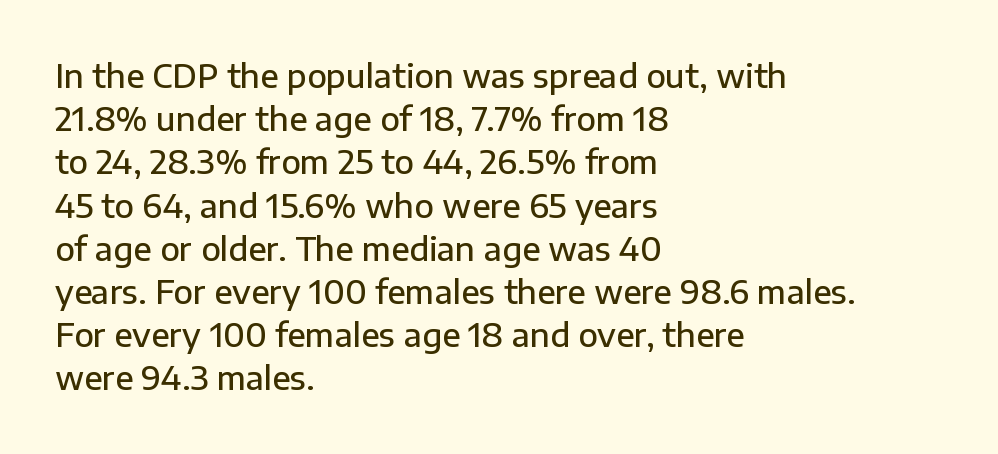
Q: Is the text bold? A: Semi-bold.
Q: Is the text italic (slanted)? A: No, it is upright.
Q: Is the typeface a serif or a sans-serif typeface? A: Sans-serif.
Q: Is the text underlined? A: No.
Q: How is the paragraph aligned? A: Left-aligned.
Q: Is the spacing between letters normal or unusually wide? A: Normal.
Q: Is the spacing between lines tight, normal or loose? A: Normal.
Q: Width (condensed, normal, or wide)? A: Normal.
Q: Stroke contrast? A: Low.
Q: x-height? A: Medium.
Q: Monospaced? A: No.
